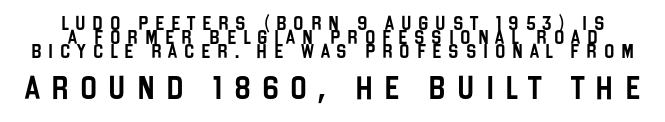
The image shows 23 px text type, upright; set tight line spacing (1.0x), unusually wide letter spacing (+0.48 em), not underlined; the second (bottom) block is 1.64x larger.
